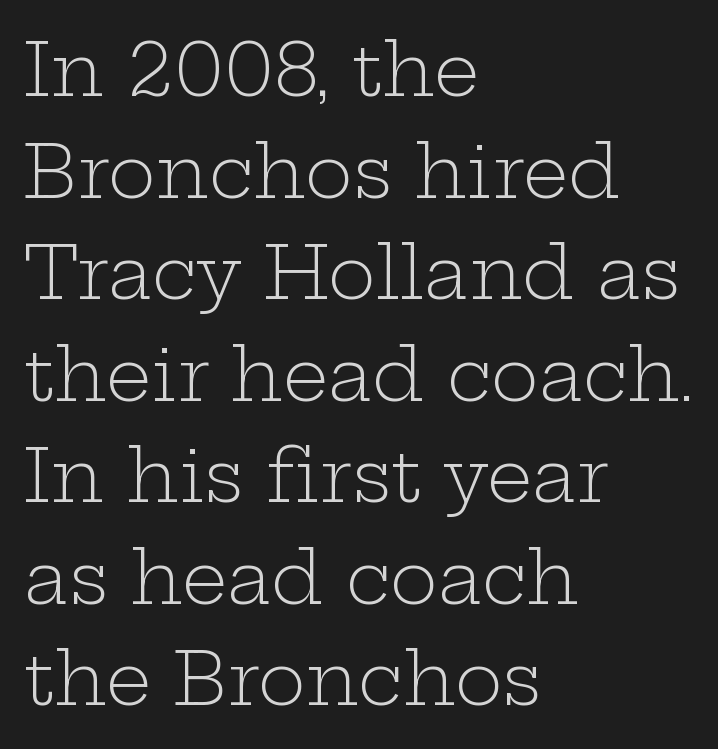
The image shows 72 px light, wide serif type, upright; set left-aligned, normal line spacing (1.41x), normal letter spacing, not underlined; low stroke contrast and a medium x-height.
